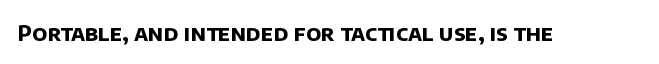
The image shows 22 px bold type; set normal letter spacing, not underlined.
